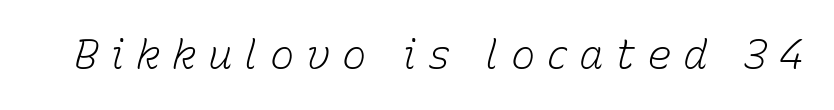
Would a proofreader flag this as italicized? Yes. These lines have a slow, spaced-out rhythm from letter to letter. The strokes carry an ordinary text weight at most. The passage shown is typed in a proportional face where columns would drift. This rendering features lettering with no underline.
